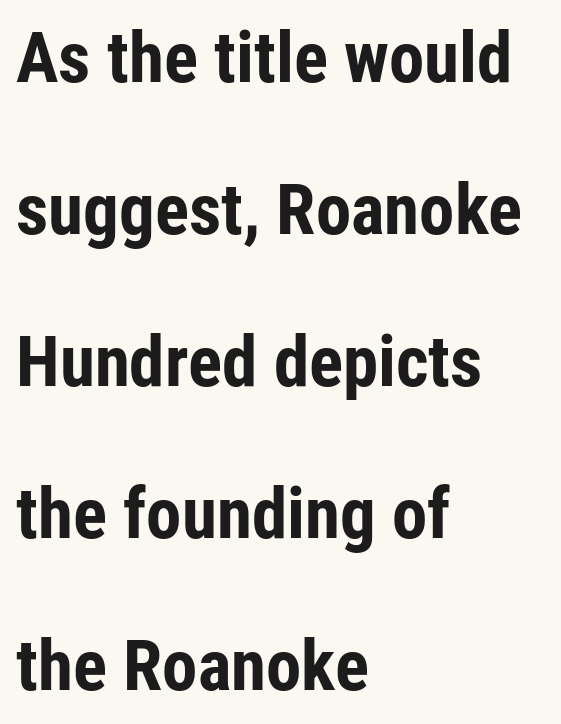
Q: Is the text bold? A: Yes.
Q: Is the text italic (slanted)? A: No, it is upright.
Q: Is the typeface a serif or a sans-serif typeface? A: Sans-serif.
Q: Is the text underlined? A: No.
Q: How is the paragraph aligned? A: Left-aligned.
Q: Is the spacing between letters normal or unusually wide? A: Normal.
Q: Is the spacing between lines tight, normal or loose? A: Loose.
Q: Width (condensed, normal, or wide)? A: Condensed.
Q: Stroke contrast? A: Low.
Q: x-height? A: Medium.
Q: Monospaced? A: No.
